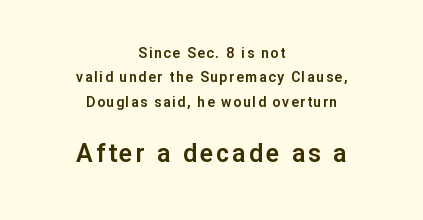
Q: Is the text italic (slanted)? A: No, it is upright.
Q: Is the text underlined? A: No.
Q: How is the paragraph aligned? A: Centered.
Q: Which block of text is set in a larger size, the first (top) or the second (bottom)? A: The second (bottom) one.
